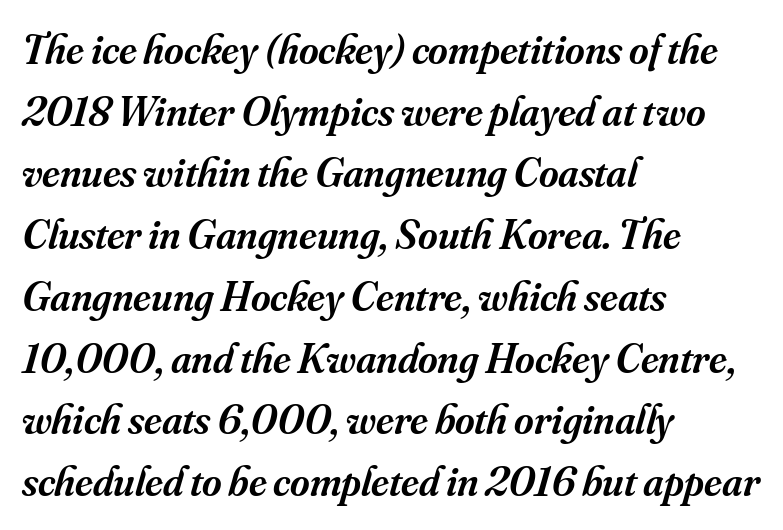
Rule under the text: the space is simply empty. The rendering uses natural spacing where letterforms have individual widths. The specimen reads as italic at a glance. Is this a sans? No — the strokes have serifs. Summary of vertical rhythm: regular, with standard interline spacing.
